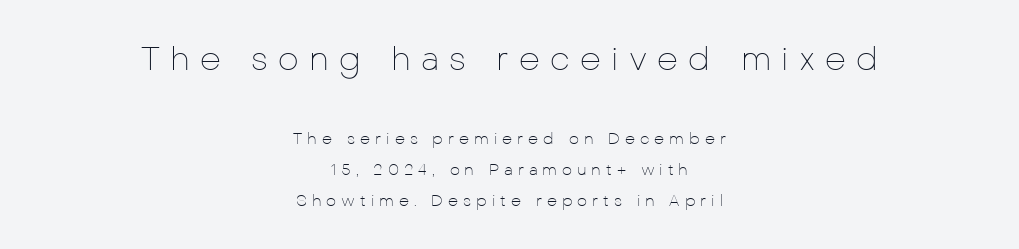
The image shows 33 px thin sans-serif type, upright; set centered, loose line spacing (1.93x), unusually wide letter spacing (+0.31 em), not underlined; the first (top) block is 2.06x larger; low stroke contrast and a medium x-height.
